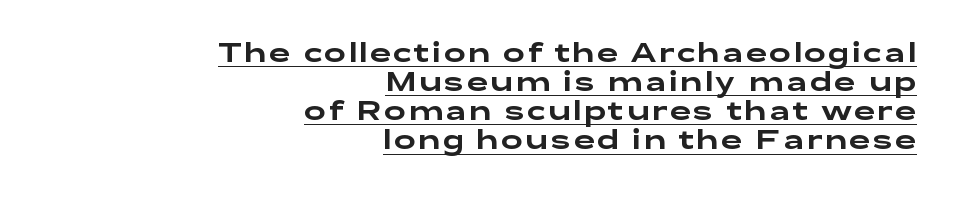
One-word summary of the alignment: right. This block would grow much taller if given ordinary leading; it's compressed now. Compared with undecorated copy, this sample adds a rule below the words. Ascenders rise straight up at ninety degrees.
